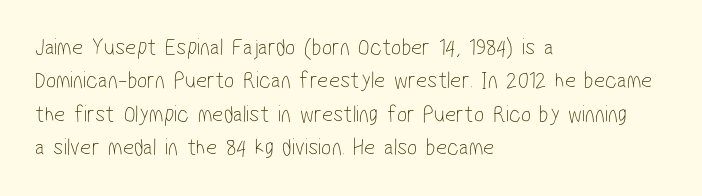
The image shows 24 px text type; set left-aligned, normal line spacing (1.39x), normal letter spacing, not underlined.
